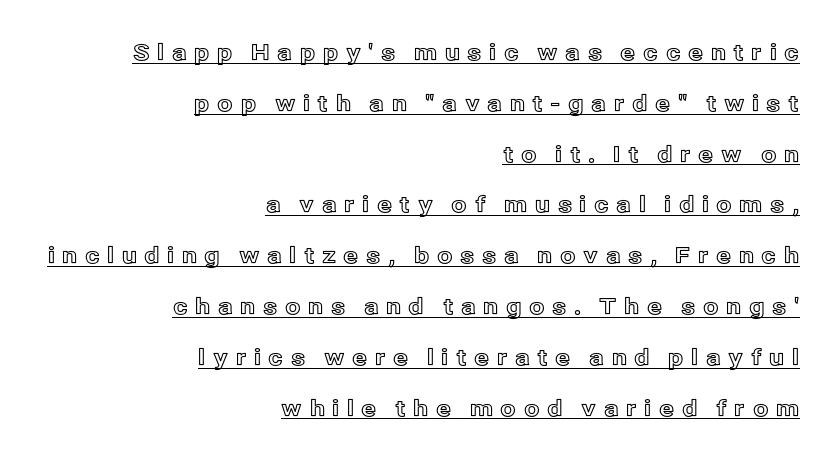
{"italic": "no", "underline": "yes", "align": "right", "line_spacing": "loose", "line_spacing_ratio": 2.31, "letter_spacing": "wide", "letter_spacing_em": 0.34, "glyph_px": 22}
